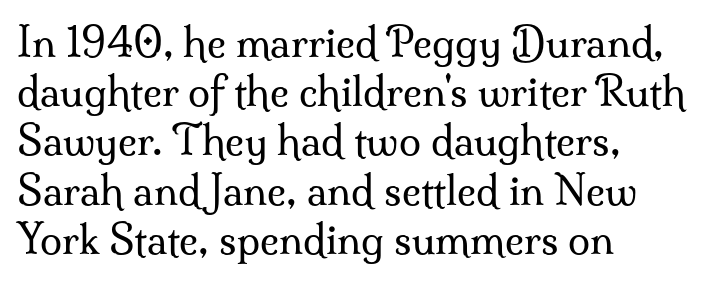
{"serif": "yes", "italic": "no", "bold": "no", "weight": "regular", "width": "normal", "stroke_contrast": "medium", "x_height": "small", "monospaced": "no", "underline": "no", "align": "left", "line_spacing_ratio": 1.23, "letter_spacing": "normal", "letter_spacing_em": 0.0, "glyph_px": 40}
